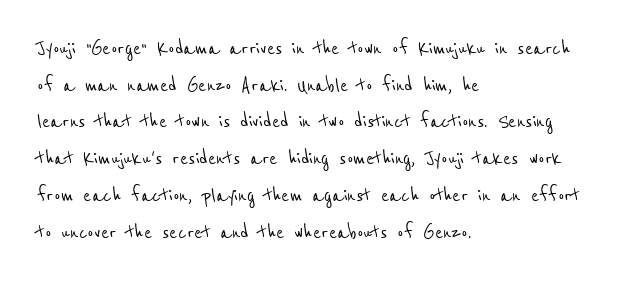
There is no visible air inserted between adjacent glyphs. The text block is weighted toward the left margin, trailing off unevenly rightward. Leading matches the norm, producing a regular column. Anything drawn beneath the words? Only blank space.
